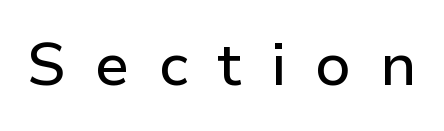
{"serif": "no", "italic": "no", "width": "normal", "stroke_contrast": "low", "x_height": "medium", "monospaced": "no", "underline": "no", "letter_spacing": "wide", "letter_spacing_em": 0.48, "glyph_px": 60}
